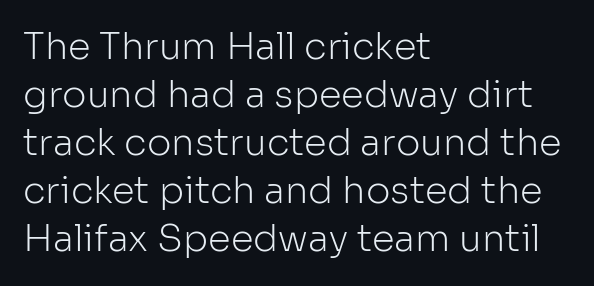
Q: Is the text bold? A: No.
Q: Is the text italic (slanted)? A: No, it is upright.
Q: Is the typeface a serif or a sans-serif typeface? A: Sans-serif.
Q: Is the text underlined? A: No.
Q: How is the paragraph aligned? A: Left-aligned.
Q: Is the spacing between letters normal or unusually wide? A: Normal.
Q: Is the spacing between lines tight, normal or loose? A: Normal.
Q: Width (condensed, normal, or wide)? A: Normal.
Q: Stroke contrast? A: Low.
Q: x-height? A: Medium.
Q: Monospaced? A: No.
